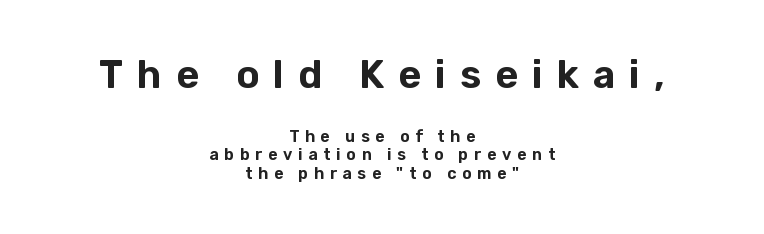
This sample uses an upright cut, with every glyph sitting square on the baseline. In this sample the first text group is rendered at the bigger scale. Look at the bottom of the vertical strokes: they stop flat, with no serifs. These lines stack symmetrically, like a column narrowing and widening about its center.
